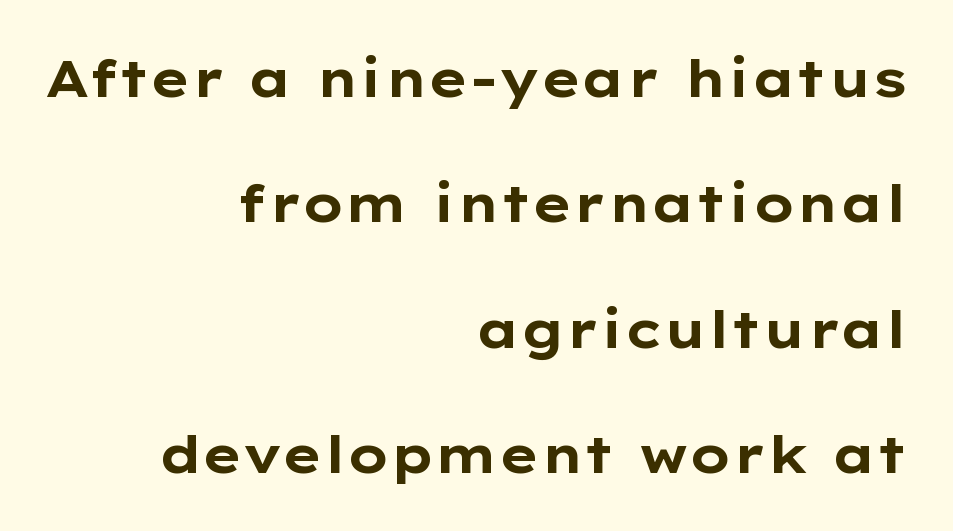
The image shows 52 px bold, wide sans-serif type, upright; set right-aligned, loose line spacing (2.41x), normal letter spacing, not underlined; low stroke contrast and a medium x-height.
